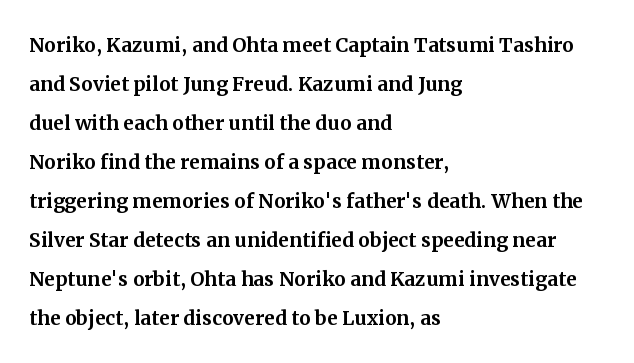
The compositor pushed each line to the left boundary. Every stem runs plumb, perpendicular to the baseline. This sample keeps an unexceptional amount of space between lines. Here the glyphs are tracked normally, forming tight word shapes. Descender tails drop into unmarked territory.
